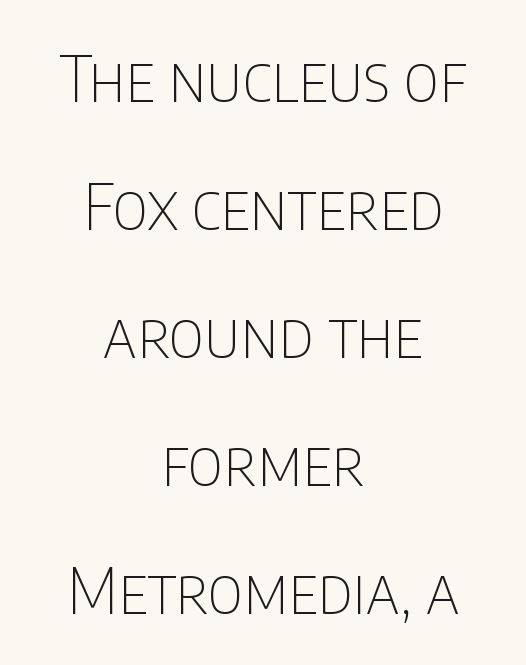
Successive baselines arrive slowly, with a big drop between each. The cut favours lightness, reaching ordinary text weight at its darkest. Unlike italic type, these characters show no tilt at all. Each line is balanced around a shared central axis. Serif or sans? Sans — the stroke terminals are bare.
